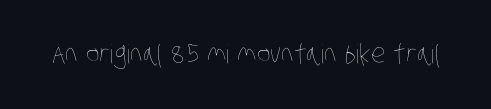
Vertical stems look standard width or narrower in stroke. Unmarked baselines from the first word to the last. There is no visible air inserted between adjacent glyphs.
